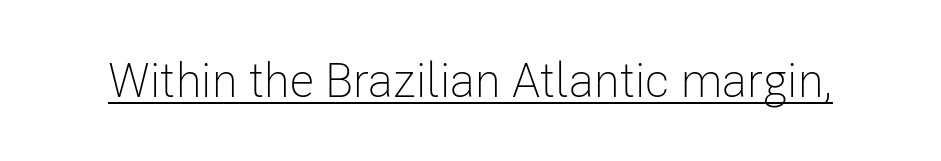
The image shows 48 px light, condensed sans-serif type, upright; set normal letter spacing, underlined; low stroke contrast and a medium x-height.
